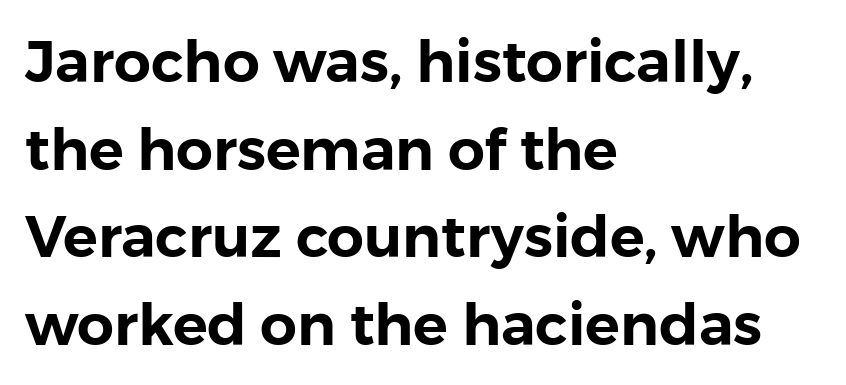
Typeset ragged right — the left edge is the straight one. Note: no serifs on the glyphs. Every stem runs plumb, perpendicular to the baseline. These lines are rendered in a variable-pitch font.
